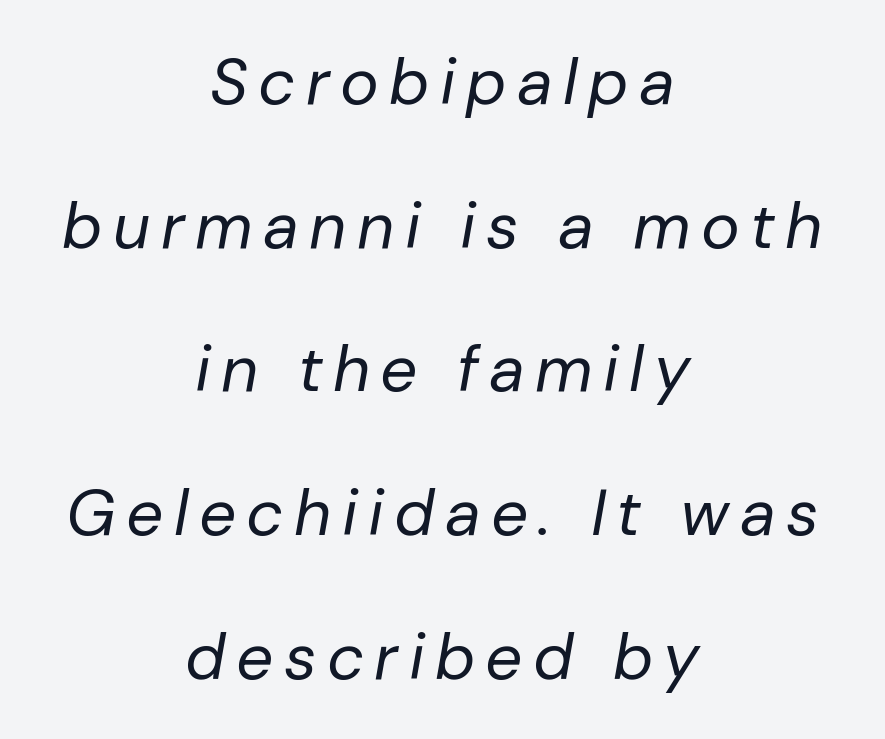
Q: Is the text bold? A: No.
Q: Is the text italic (slanted)? A: Yes, it leans right by about 10 degrees.
Q: Is the text underlined? A: No.
Q: How is the paragraph aligned? A: Centered.
Q: Is the spacing between lines tight, normal or loose? A: Loose.
Q: Width (condensed, normal, or wide)? A: Normal.
Q: Stroke contrast? A: Low.
Q: x-height? A: Medium.
Q: Monospaced? A: No.
